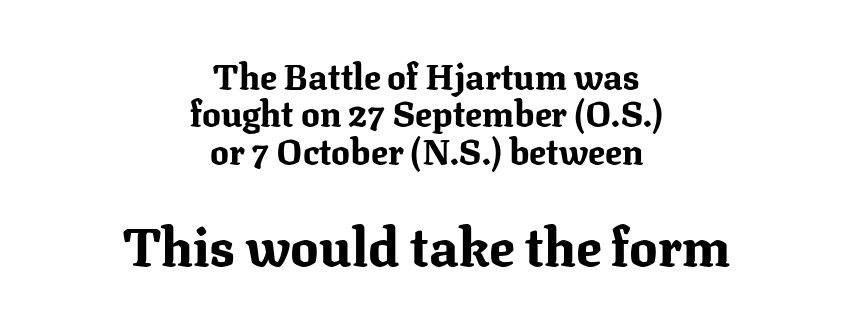
{"serif": "yes", "italic": "no", "bold": "yes", "weight": "bold", "width": "normal", "stroke_contrast": "medium", "x_height": "medium", "monospaced": "no", "underline": "no", "align": "center", "line_spacing": "tight", "line_spacing_ratio": 1.07, "letter_spacing": "normal", "letter_spacing_em": 0.0, "larger_block": "second", "size_ratio": 1.51, "glyph_px": 53}
